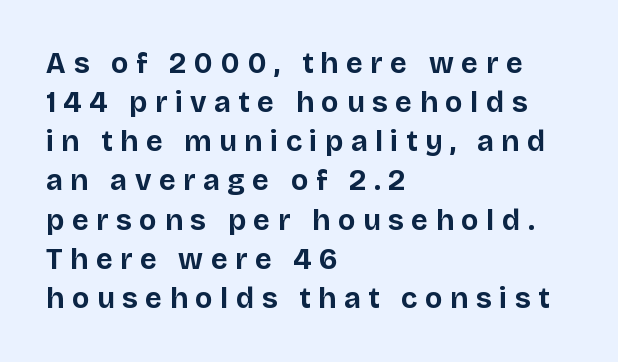
The image shows 29 px bold sans-serif type, upright; set left-aligned, normal line spacing (1.35x), unusually wide letter spacing (+0.26 em), not underlined; low stroke contrast and a large x-height.
